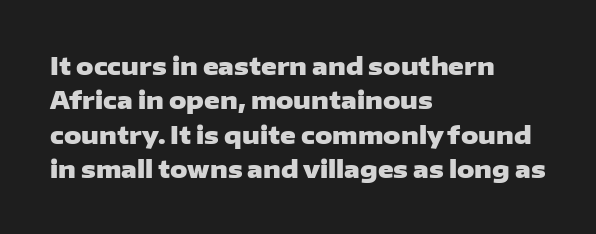
{"italic": "no", "bold": "yes", "underline": "no", "align": "left", "line_spacing": "normal", "line_spacing_ratio": 1.43, "letter_spacing": "normal", "letter_spacing_em": 0.0, "glyph_px": 24}
